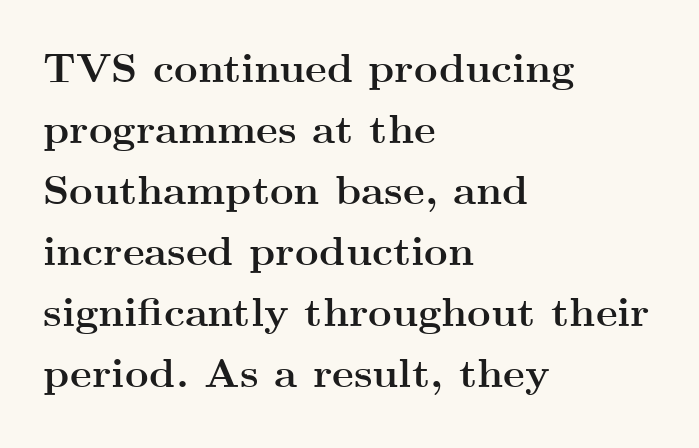
The glyphs have the mass of a bold cut. A serif font was chosen for this passage. The font's upright variant was chosen for this text. The glyphs are unaccompanied by any horizontal stroke below them. The lines sit at an ordinary, default distance from one another.
